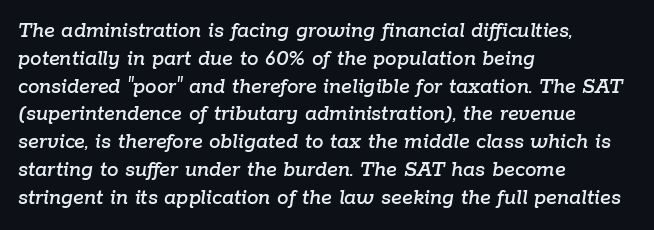
Q: Is the text italic (slanted)? A: Yes, it leans right by about 9 degrees.
Q: Is the text underlined? A: No.
Q: How is the paragraph aligned? A: Left-aligned.
Q: Is the spacing between letters normal or unusually wide? A: Normal.
